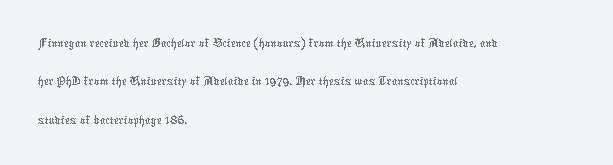
{"italic": "no", "bold": "no", "weight": "thin", "width": "normal", "stroke_contrast": "low", "x_height": "medium", "monospaced": "no", "underline": "no", "align": "left", "line_spacing": "normal", "line_spacing_ratio": 1.37, "letter_spacing": "normal", "letter_spacing_em": 0.0, "glyph_px": 28}
